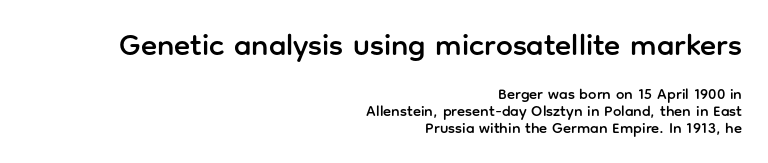
Posture: upright roman. Check where the strokes stop: nothing finishes them off — pure sans. The space directly below the letters is spotless. The designer dialed line spacing down below the default. The gaps between neighbouring characters are ordinary and unremarkable.
